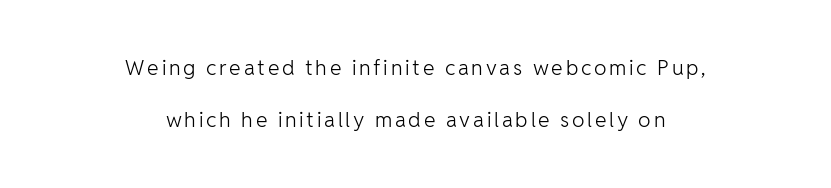
Q: Is the text bold? A: No.
Q: Is the text italic (slanted)? A: No, it is upright.
Q: Is the text underlined? A: No.
Q: How is the paragraph aligned? A: Centered.
Q: Is the spacing between lines tight, normal or loose? A: Loose.
